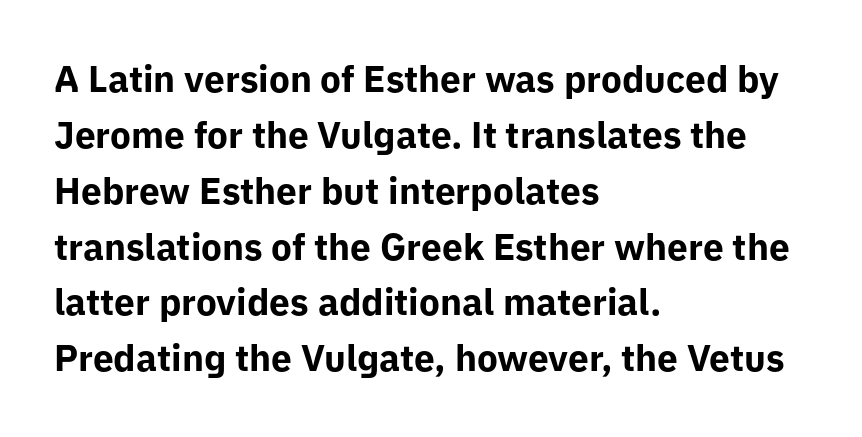
Strong, thick strokes mark this as bold type. Stroke terminals: plain, sans-serif. Posture: vertical. The leading is moderate, giving the passage an even texture. A typesetter would call this proportional, since set widths differ per character. No extra tracking has been applied to these lines.
